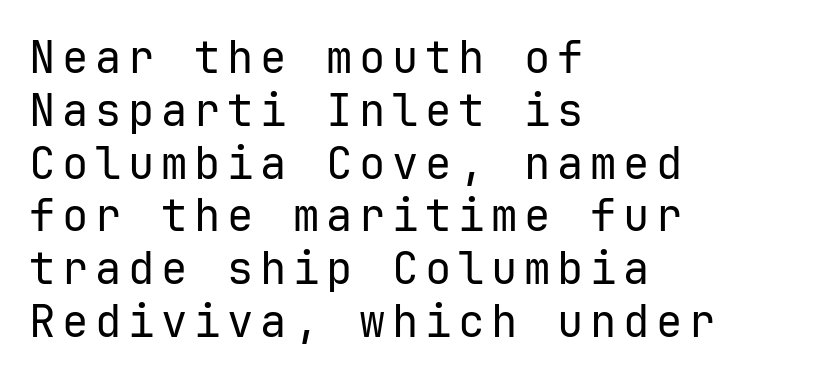
The image shows 44 px regular-weight sans-serif type, upright, monospaced; set left-aligned, line spacing 1.2x, not underlined; low stroke contrast and a medium x-height.
